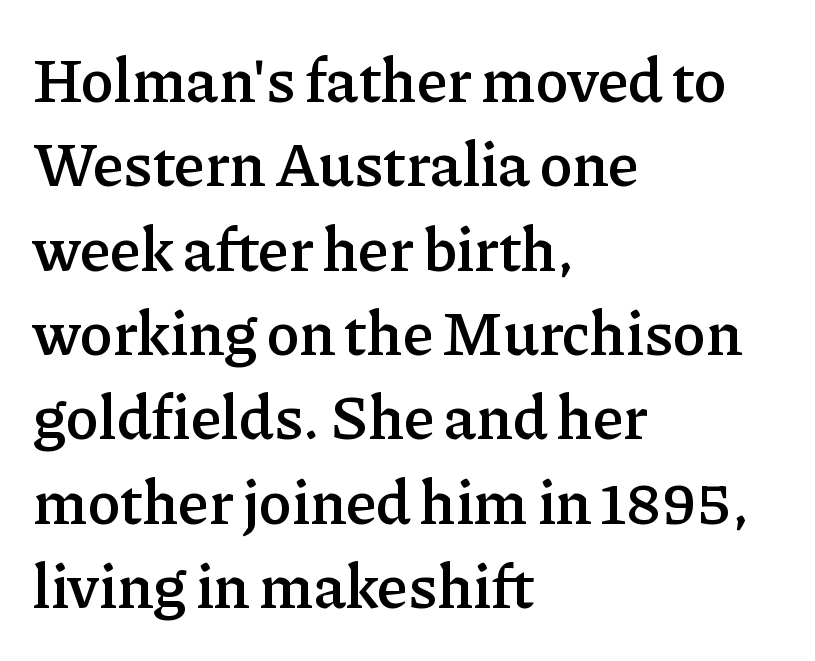
The image shows 62 px semibold serif type, upright; set left-aligned, normal line spacing (1.36x), normal letter spacing, not underlined; low stroke contrast and a medium x-height.
